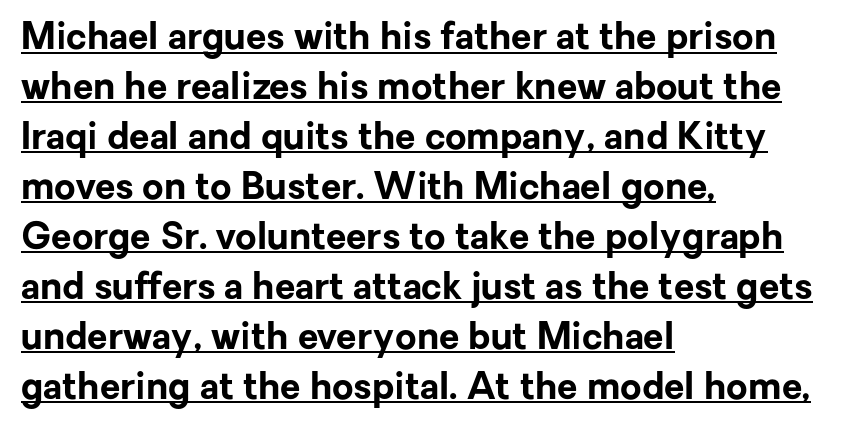
The passage shown is typed in a proportional face where columns would drift. Set as a true bold cut, around the 700 mark. Honestly, the letter spacing is just normal — you wouldn't notice it. Italic: no, the glyphs are upright roman. Is this a sans? Yes — the strokes have no serifs. This rendering uses left alignment, leaving the right contour irregular.
